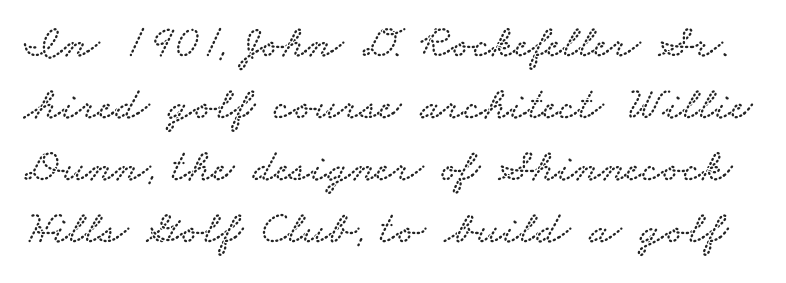
Q: Is the typeface a serif or a sans-serif typeface? A: Serif.
Q: Is the text underlined? A: No.
Q: Is the spacing between letters normal or unusually wide? A: Normal.
Q: Is the spacing between lines tight, normal or loose? A: Normal.
Q: Width (condensed, normal, or wide)? A: Wide.
Q: Stroke contrast? A: Low.
Q: x-height? A: Small.
Q: Monospaced? A: No.
